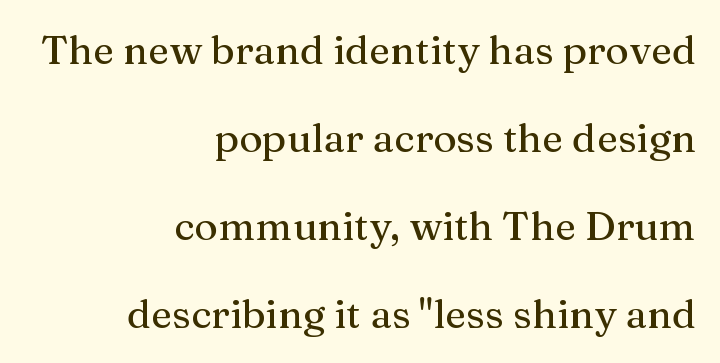
Vertical strokes here are truly vertical. If you drew a ruler down the right edge, every line would touch it. Note: serifs present on the glyphs. Bare-footed words on every line. These lines are rendered in a variable-pitch font. Leading: increased.
